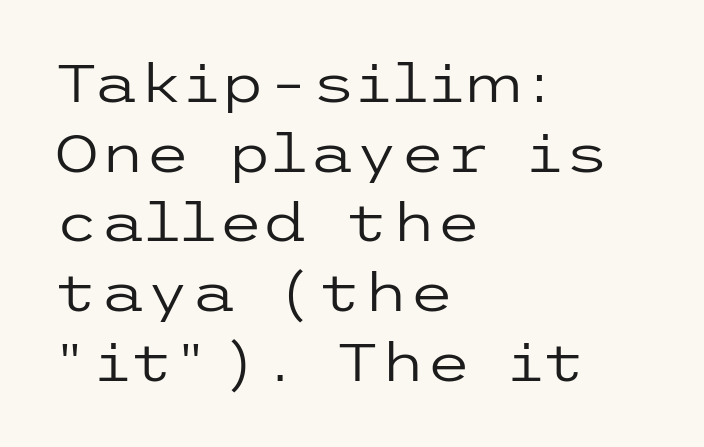
The image shows 52 px regular-weight, wide sans-serif type, upright; set left-aligned, normal line spacing (1.34x), normal letter spacing, not underlined; low stroke contrast and a medium x-height.
